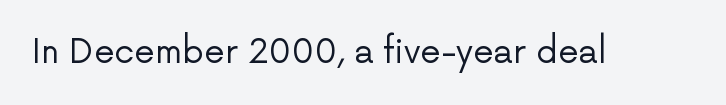
{"serif": "no", "italic": "no", "bold": "no", "weight": "regular", "width": "normal", "stroke_contrast": "low", "x_height": "medium", "monospaced": "no", "underline": "no", "letter_spacing": "normal", "letter_spacing_em": 0.0, "glyph_px": 33}
